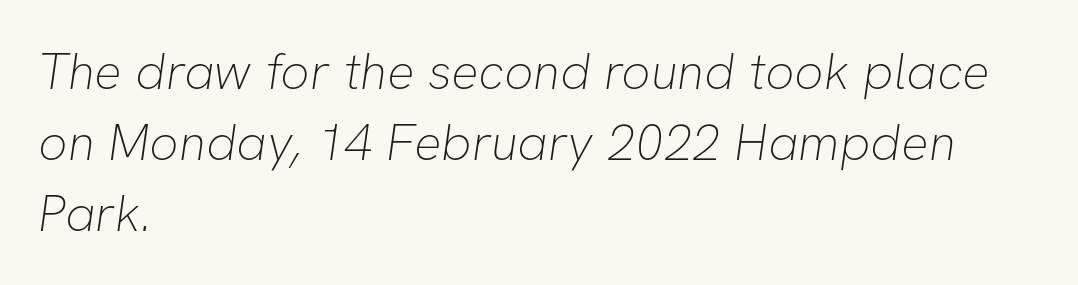
Q: Is the text bold? A: No.
Q: Is the typeface a serif or a sans-serif typeface? A: Sans-serif.
Q: Is the text underlined? A: No.
Q: How is the paragraph aligned? A: Left-aligned.
Q: Is the spacing between letters normal or unusually wide? A: Normal.
Q: Is the spacing between lines tight, normal or loose? A: Normal.
Q: Width (condensed, normal, or wide)? A: Normal.
Q: Stroke contrast? A: Low.
Q: x-height? A: Medium.
Q: Monospaced? A: No.
